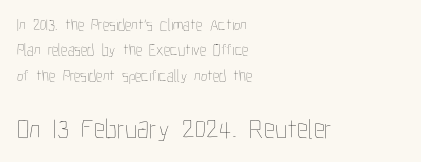
Q: Is the text bold? A: No.
Q: Is the text italic (slanted)? A: No, it is upright.
Q: Is the text underlined? A: No.
Q: How is the paragraph aligned? A: Left-aligned.
Q: Is the spacing between letters normal or unusually wide? A: Normal.
Q: Is the spacing between lines tight, normal or loose? A: Normal.
Q: Which block of text is set in a larger size, the first (top) or the second (bottom)? A: The second (bottom) one.
Q: Width (condensed, normal, or wide)? A: Condensed.
Q: Stroke contrast? A: Low.
Q: x-height? A: Medium.
Q: Monospaced? A: No.
